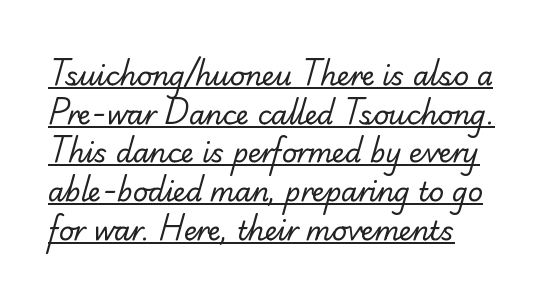
The image shows 26 px text type; set left-aligned, normal line spacing (1.49x), normal letter spacing, underlined.
